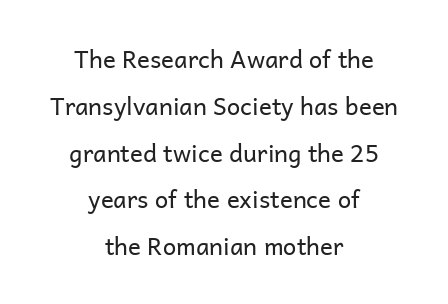
Q: Is the text bold? A: No.
Q: Is the text italic (slanted)? A: No, it is upright.
Q: Is the text underlined? A: No.
Q: How is the paragraph aligned? A: Centered.
Q: Is the spacing between letters normal or unusually wide? A: Normal.
Q: Is the spacing between lines tight, normal or loose? A: Loose.
